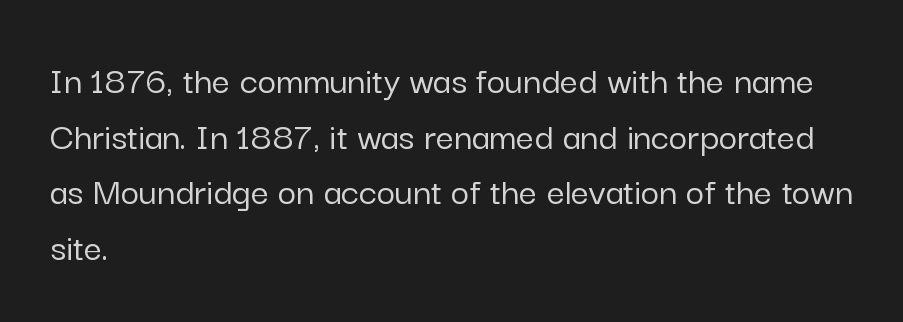
Q: Is the text italic (slanted)? A: No, it is upright.
Q: Is the typeface a serif or a sans-serif typeface? A: Sans-serif.
Q: Is the text underlined? A: No.
Q: How is the paragraph aligned? A: Left-aligned.
Q: Is the spacing between letters normal or unusually wide? A: Normal.
Q: Is the spacing between lines tight, normal or loose? A: Normal.
Q: Width (condensed, normal, or wide)? A: Normal.
Q: Stroke contrast? A: Low.
Q: x-height? A: Medium.
Q: Monospaced? A: No.
